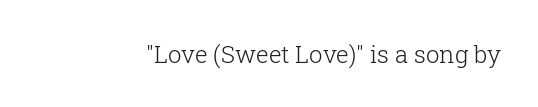
Only glyphs here, with clear space below each row. Notice how the stems are strictly vertical — no italics here. Between one letter and the next there's only the usual sliver of space. Is this a heavy cut? Hardly; it is regular or lighter.
